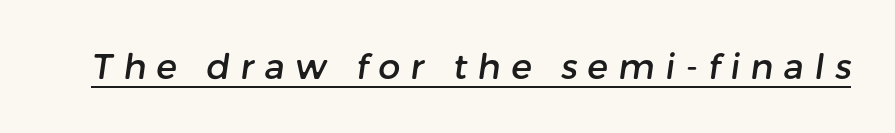
A sans-serif font was chosen for this passage. Someone cranked the tracking dial way up on this one. The glyphs are accompanied by a horizontal stroke just below them. The rendering uses natural spacing where letterforms have individual widths.
